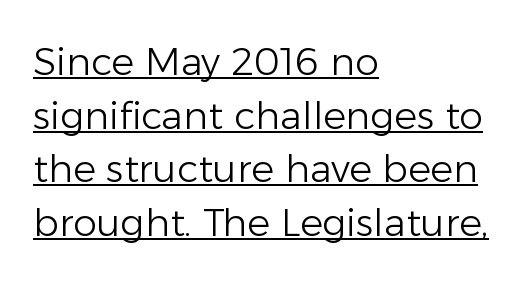
Q: Is the text bold? A: No.
Q: Is the text italic (slanted)? A: No, it is upright.
Q: Is the typeface a serif or a sans-serif typeface? A: Sans-serif.
Q: Is the text underlined? A: Yes.
Q: How is the paragraph aligned? A: Left-aligned.
Q: Is the spacing between letters normal or unusually wide? A: Normal.
Q: Is the spacing between lines tight, normal or loose? A: Normal.
Q: Width (condensed, normal, or wide)? A: Normal.
Q: Stroke contrast? A: Low.
Q: x-height? A: Medium.
Q: Monospaced? A: No.
